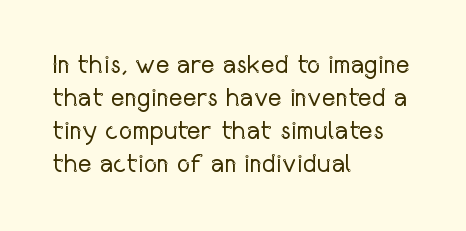
{"italic": "no", "bold": "no", "underline": "no", "align": "left", "line_spacing": "normal", "line_spacing_ratio": 1.27, "letter_spacing": "normal", "letter_spacing_em": 0.0, "glyph_px": 26}
